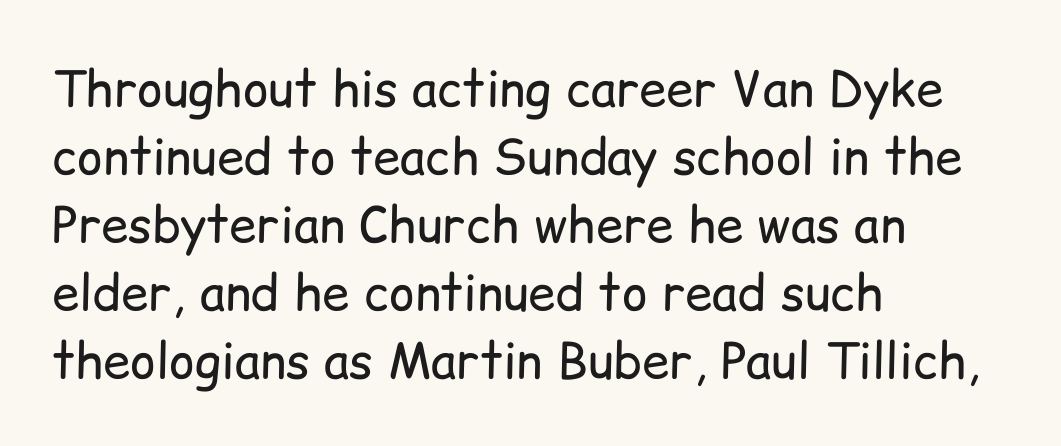
The image shows 49 px regular-weight sans-serif type, upright; set left-aligned, normal line spacing (1.39x), normal letter spacing, not underlined; low stroke contrast and a medium x-height.
